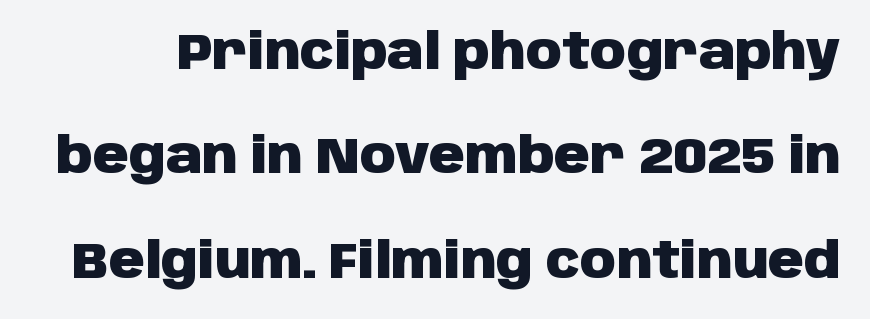
The image shows 50 px heavy sans-serif type, upright; set loose line spacing (2.09x), normal letter spacing, not underlined; low stroke contrast and a large x-height.
